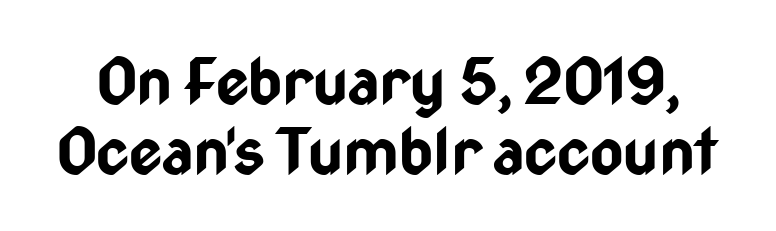
{"serif": "no", "italic": "no", "bold": "yes", "weight": "bold", "width": "condensed", "stroke_contrast": "low", "x_height": "medium", "monospaced": "no", "underline": "no", "line_spacing": "tight", "line_spacing_ratio": 1.09, "letter_spacing": "normal", "letter_spacing_em": 0.0, "glyph_px": 64}
